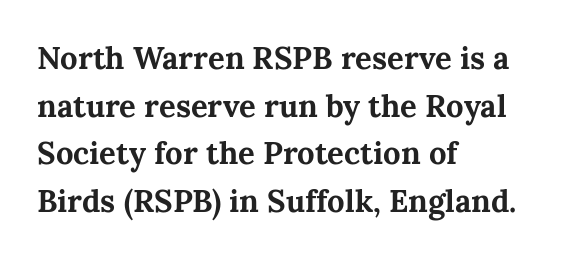
Heavy, bold letterforms. Tracking value appears to be zero — textbook default spacing. Is this a fixed-width face? No — the glyphs have proportional, varying widths. Every stem runs plumb, perpendicular to the baseline.
